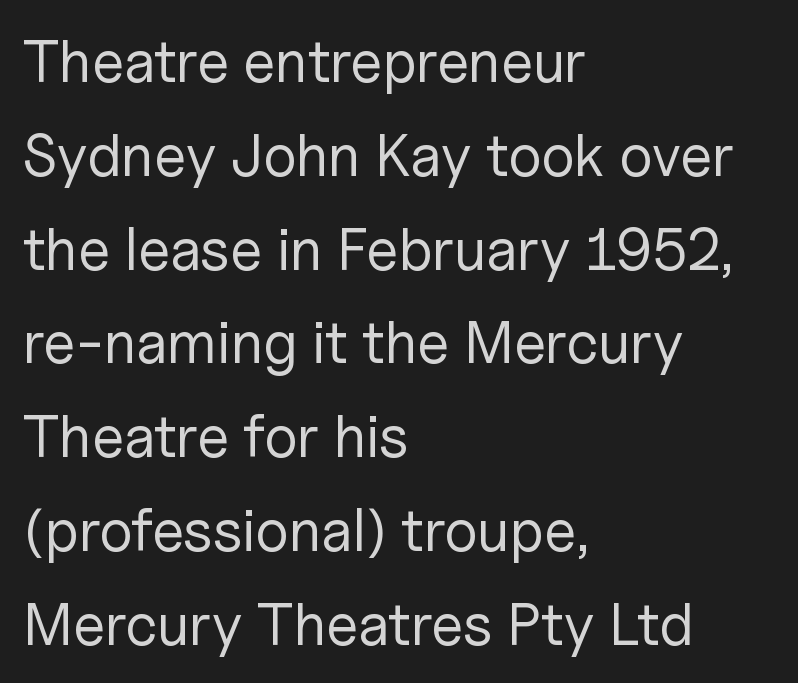
Q: Is the text bold? A: No.
Q: Is the text italic (slanted)? A: No, it is upright.
Q: Is the typeface a serif or a sans-serif typeface? A: Sans-serif.
Q: Is the text underlined? A: No.
Q: How is the paragraph aligned? A: Left-aligned.
Q: Is the spacing between letters normal or unusually wide? A: Normal.
Q: Is the spacing between lines tight, normal or loose? A: Normal.
Q: Width (condensed, normal, or wide)? A: Normal.
Q: Stroke contrast? A: Low.
Q: x-height? A: Medium.
Q: Monospaced? A: No.
